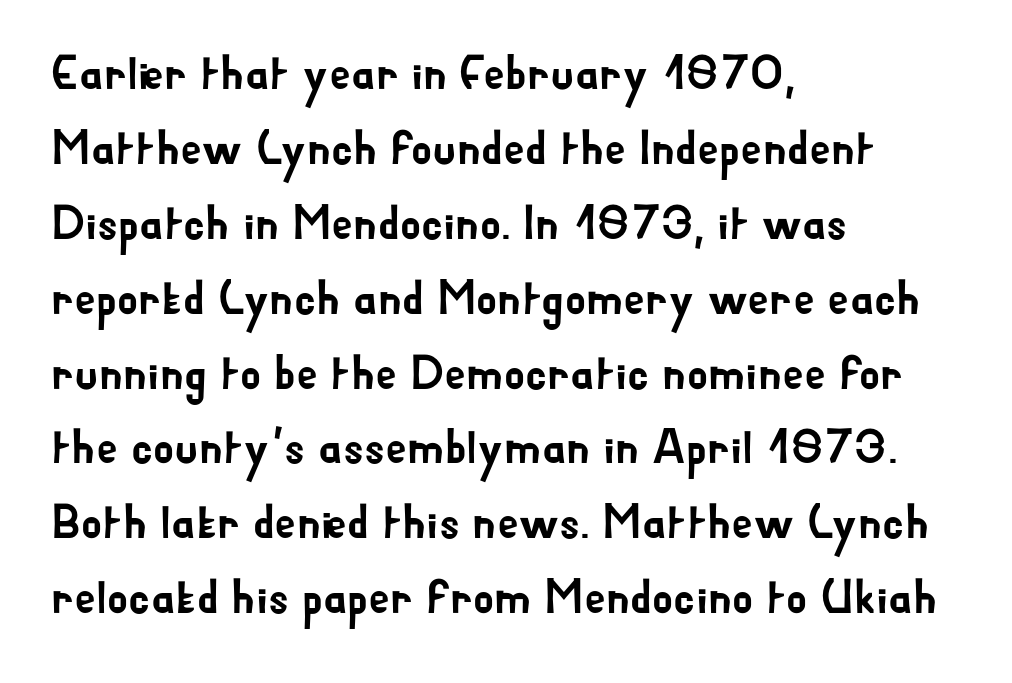
The image shows 48 px sans-serif type, upright; set left-aligned, normal line spacing (1.56x), normal letter spacing, not underlined; low stroke contrast and a small x-height.
